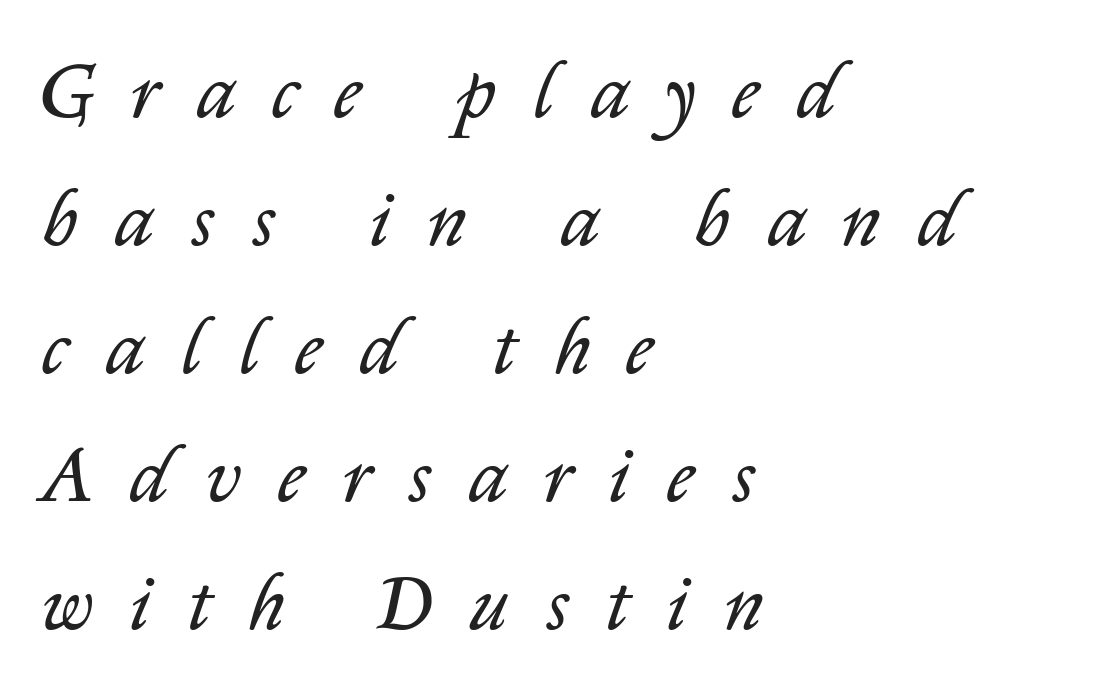
{"italic": "yes", "lean": "right", "slant_degrees": 14, "bold": "no", "weight": "regular", "width": "normal", "stroke_contrast": "low", "x_height": "medium", "monospaced": "no", "underline": "no", "align": "left", "line_spacing": "normal", "line_spacing_ratio": 1.64, "letter_spacing": "wide", "letter_spacing_em": 0.48, "glyph_px": 78}
